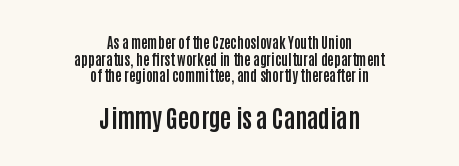
In terms of weight, the rendering is a true, heavy bold. Block two is the big one; block one sits smaller above it. The rendering positions every line midway between the sides. Check the space under the baseline: it is left empty. The letters stand upright; this is a roman face.
